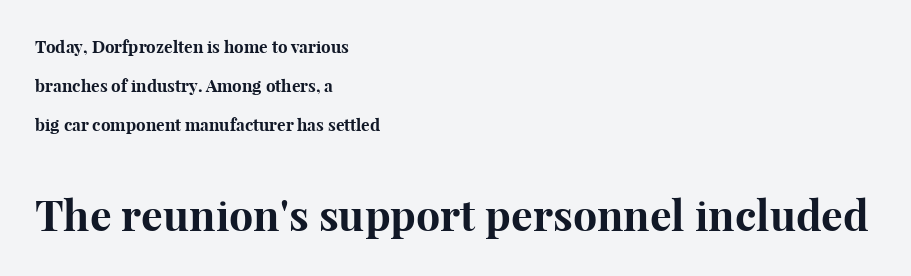
The image shows 43 px bold serif type, upright; set left-aligned, loose line spacing (2.28x), normal letter spacing, not underlined; the second (bottom) block is 2.53x larger; high stroke contrast and a medium x-height.
